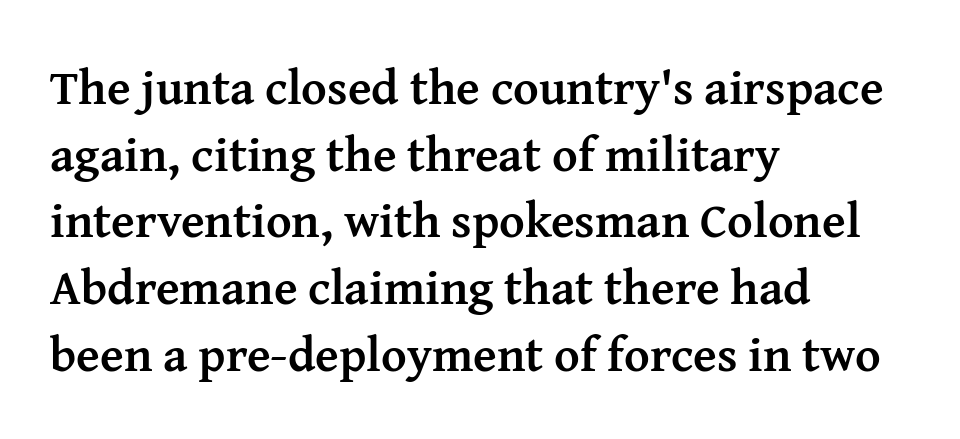
Q: Is the text bold? A: Yes.
Q: Is the text italic (slanted)? A: No, it is upright.
Q: Is the typeface a serif or a sans-serif typeface? A: Serif.
Q: Is the text underlined? A: No.
Q: How is the paragraph aligned? A: Left-aligned.
Q: Is the spacing between letters normal or unusually wide? A: Normal.
Q: Is the spacing between lines tight, normal or loose? A: Normal.
Q: Width (condensed, normal, or wide)? A: Normal.
Q: Stroke contrast? A: Medium.
Q: x-height? A: Medium.
Q: Monospaced? A: No.
